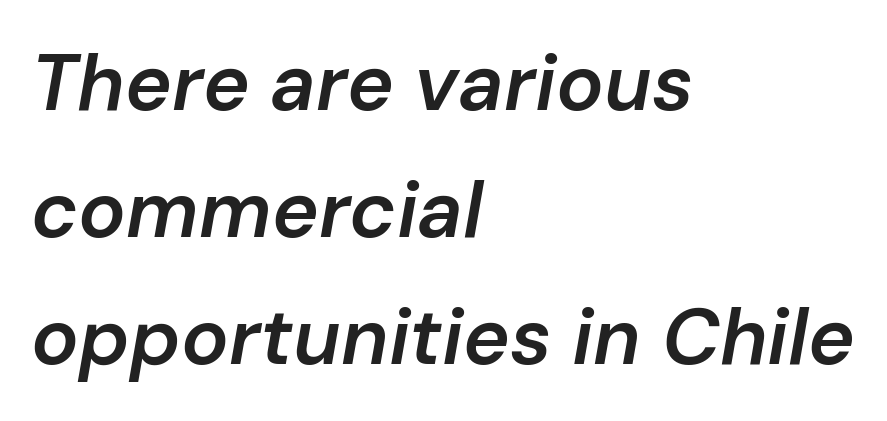
{"italic": "yes", "lean": "right", "slant_degrees": 10, "bold": "semi", "weight": "semibold", "width": "normal", "stroke_contrast": "low", "x_height": "medium", "monospaced": "no", "underline": "no", "align": "left", "line_spacing": "normal", "line_spacing_ratio": 1.61, "letter_spacing": "normal", "letter_spacing_em": 0.0, "glyph_px": 79}
